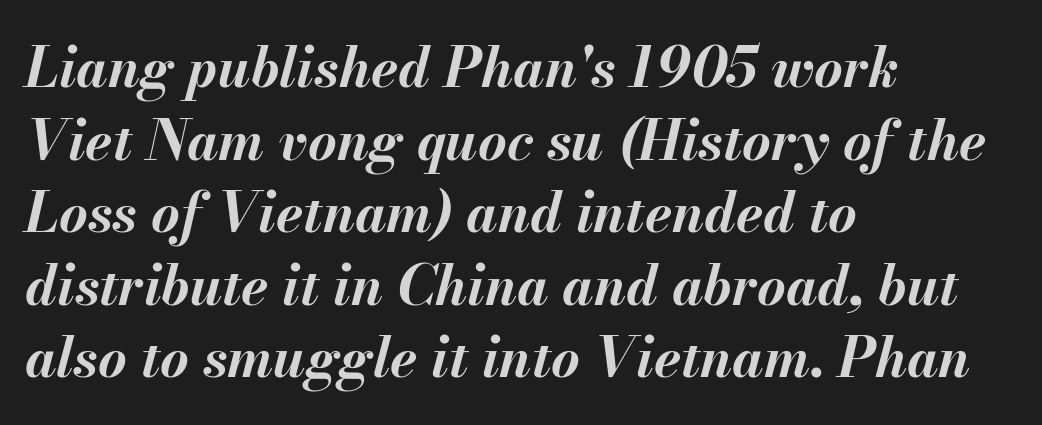
Q: Is the text bold? A: Yes.
Q: Is the text italic (slanted)? A: Yes, it leans right by about 13 degrees.
Q: Is the text underlined? A: No.
Q: How is the paragraph aligned? A: Left-aligned.
Q: Is the spacing between letters normal or unusually wide? A: Normal.
Q: Is the spacing between lines tight, normal or loose? A: Normal.
Q: Width (condensed, normal, or wide)? A: Normal.
Q: Stroke contrast? A: Medium.
Q: x-height? A: Small.
Q: Monospaced? A: No.
